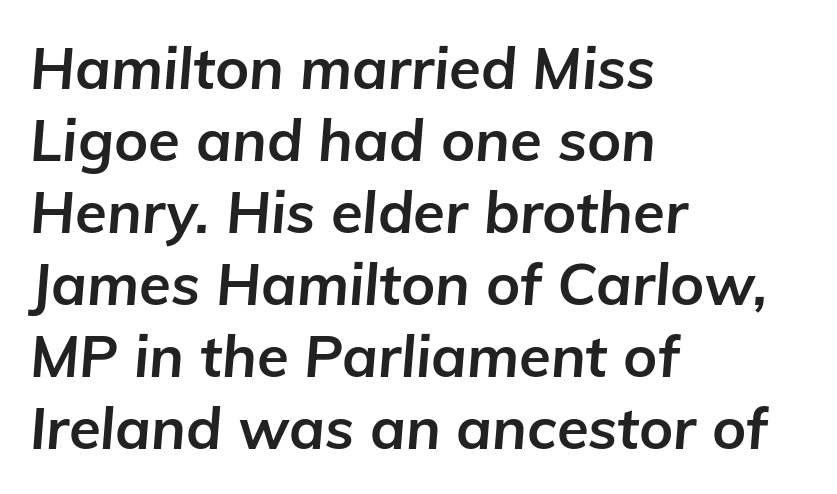
Short and long lines alike share a common starting point at left. Short note: letters normally spaced. The foot of each line stays bare and open. Every character sits at an angle, as italics do.
